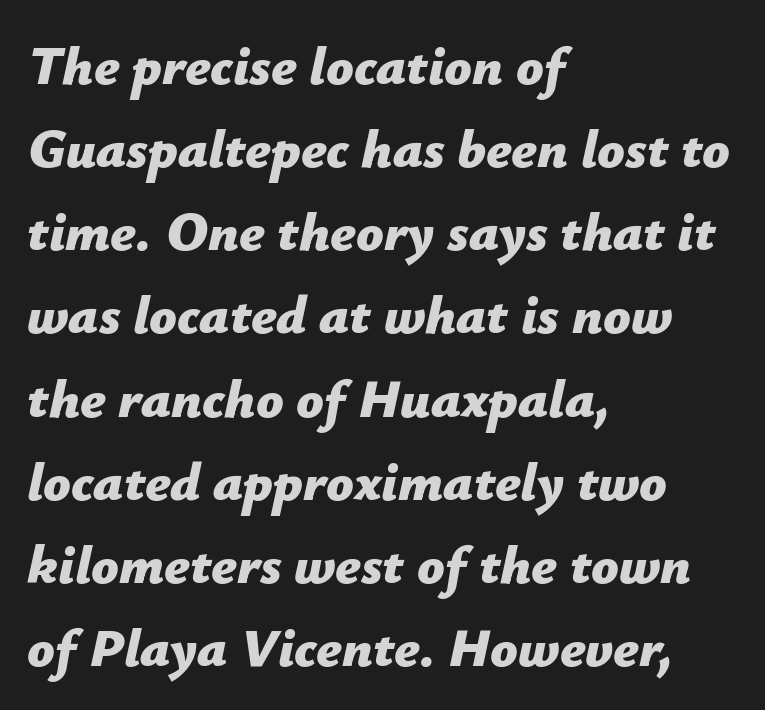
Stroke thickness is high; the sample reads as a true bold. The glyphs look as if they've been sheared to an angle. Do the characters align in a grid? No, the font is proportional. Glyph-to-glyph distance matches everyday printed text.
